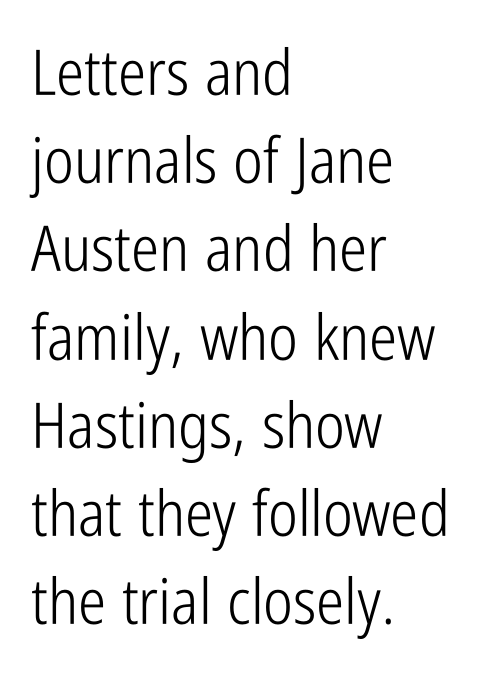
Q: Is the text bold? A: No.
Q: Is the text italic (slanted)? A: No, it is upright.
Q: Is the typeface a serif or a sans-serif typeface? A: Sans-serif.
Q: Is the text underlined? A: No.
Q: How is the paragraph aligned? A: Left-aligned.
Q: Is the spacing between letters normal or unusually wide? A: Normal.
Q: Is the spacing between lines tight, normal or loose? A: Normal.
Q: Width (condensed, normal, or wide)? A: Condensed.
Q: Stroke contrast? A: Low.
Q: x-height? A: Medium.
Q: Monospaced? A: No.
